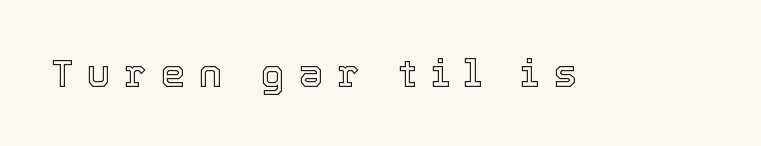
Look at the tracking — it's clearly loosened, letters drifting apart. The passage shown is typed in a proportional face where columns would drift. Designer's note — italics off, roman on. Each row of text sits above clean, open space.
